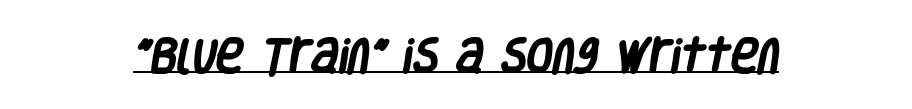
The image shows 38 px heavy, condensed sans-serif type; set normal letter spacing, underlined; low stroke contrast and a large x-height.
